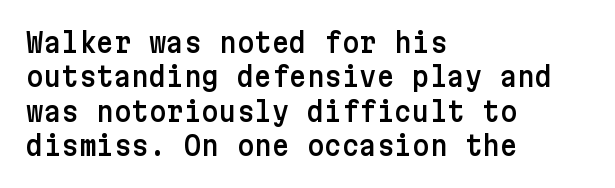
Q: Is the text italic (slanted)? A: No, it is upright.
Q: Is the text underlined? A: No.
Q: How is the paragraph aligned? A: Left-aligned.
Q: Is the spacing between letters normal or unusually wide? A: Normal.
Q: Is the spacing between lines tight, normal or loose? A: Normal.
